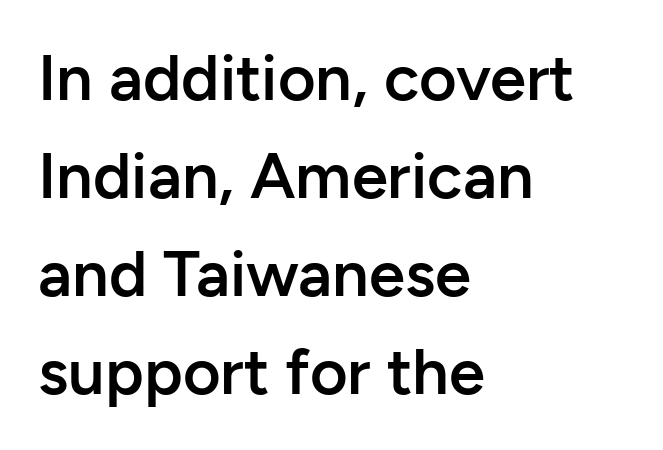
{"serif": "no", "italic": "no", "bold": "semi", "weight": "semibold", "width": "normal", "stroke_contrast": "low", "x_height": "medium", "monospaced": "no", "underline": "no", "align": "left", "line_spacing": "normal", "line_spacing_ratio": 1.51, "letter_spacing": "normal", "letter_spacing_em": 0.0, "glyph_px": 65}
